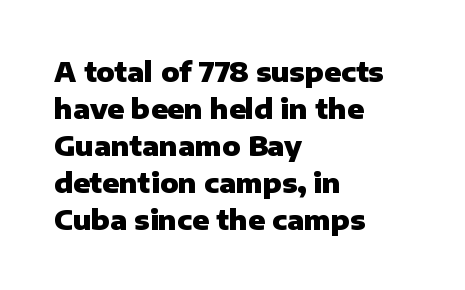
{"italic": "no", "bold": "yes", "underline": "no", "align": "left", "line_spacing": "normal", "line_spacing_ratio": 1.37, "letter_spacing": "normal", "letter_spacing_em": 0.0, "glyph_px": 27}
